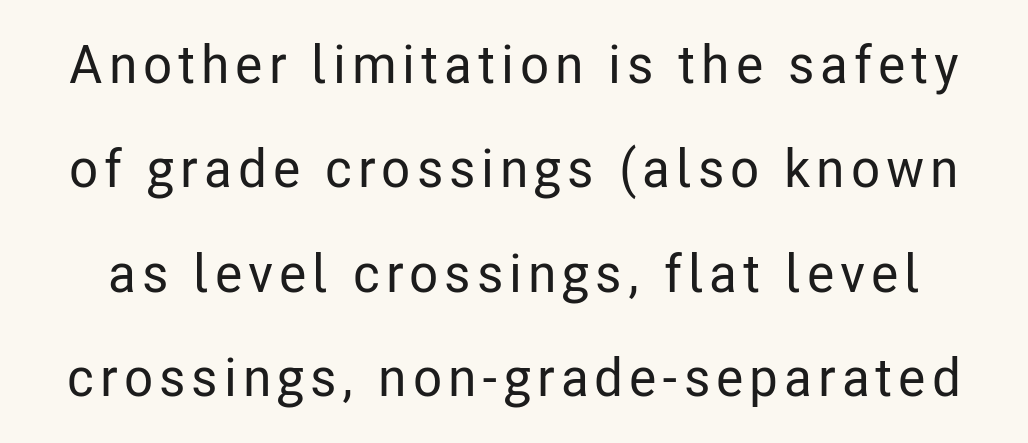
The specimen omits any rule beneath the text block's lines. Reading down the column, the eye jumps a long way to each next line. The axis of the letterforms is exactly vertical. This sample has the flowing, uneven cadence of proportional lettering.
